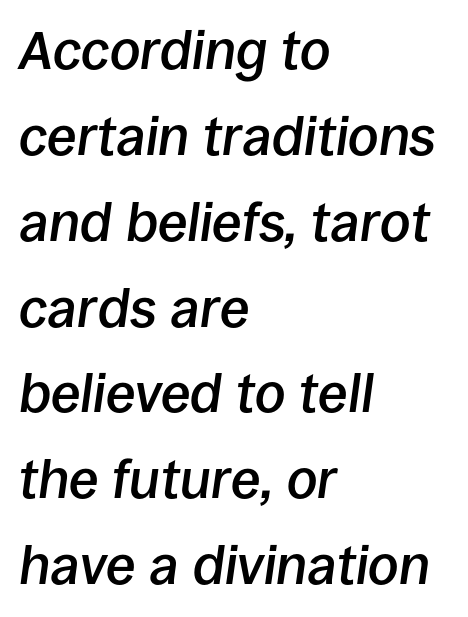
The image shows 54 px semibold type, italic (leaning right); set left-aligned, normal line spacing (1.59x), normal letter spacing, not underlined; low stroke contrast and a large x-height.
